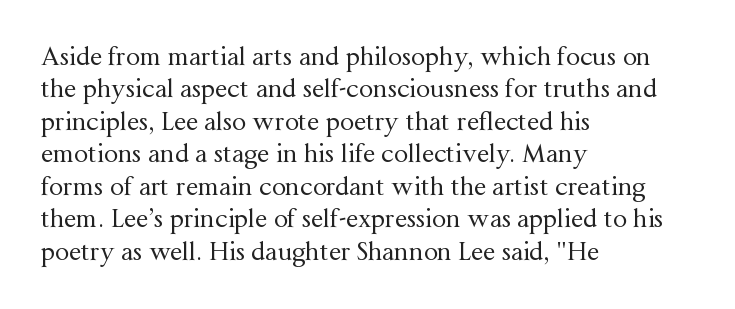
The image shows 25 px text type, upright; set left-aligned, normal line spacing (1.3x), normal letter spacing, not underlined.
